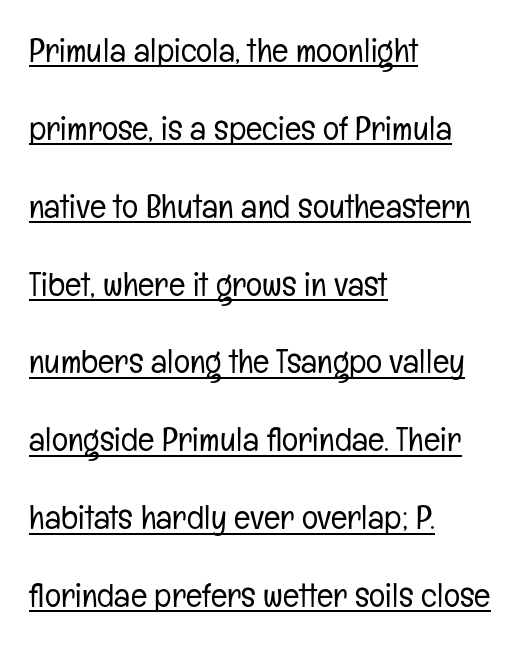
{"serif": "no", "italic": "no", "bold": "no", "weight": "light", "width": "condensed", "stroke_contrast": "low", "x_height": "medium", "monospaced": "no", "underline": "yes", "align": "left", "line_spacing": "loose", "line_spacing_ratio": 2.29, "letter_spacing": "normal", "letter_spacing_em": 0.0, "glyph_px": 34}
